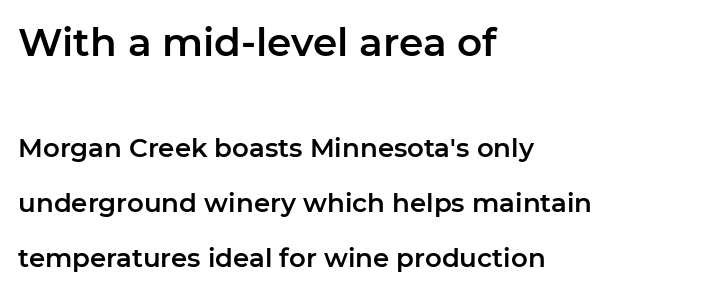
Q: Is the text italic (slanted)? A: No, it is upright.
Q: Is the typeface a serif or a sans-serif typeface? A: Sans-serif.
Q: Is the text underlined? A: No.
Q: How is the paragraph aligned? A: Left-aligned.
Q: Is the spacing between letters normal or unusually wide? A: Normal.
Q: Is the spacing between lines tight, normal or loose? A: Loose.
Q: Which block of text is set in a larger size, the first (top) or the second (bottom)? A: The first (top) one.
Q: Width (condensed, normal, or wide)? A: Normal.
Q: Stroke contrast? A: Low.
Q: x-height? A: Medium.
Q: Monospaced? A: No.
